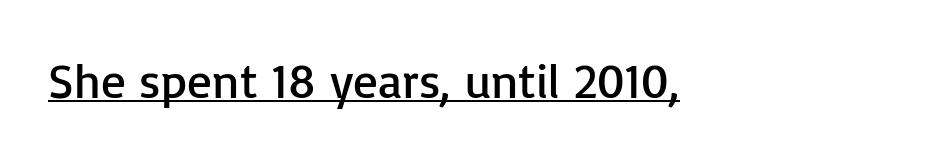
The image shows 49 px regular-weight sans-serif type, upright; set normal letter spacing, underlined; low stroke contrast and a medium x-height.
